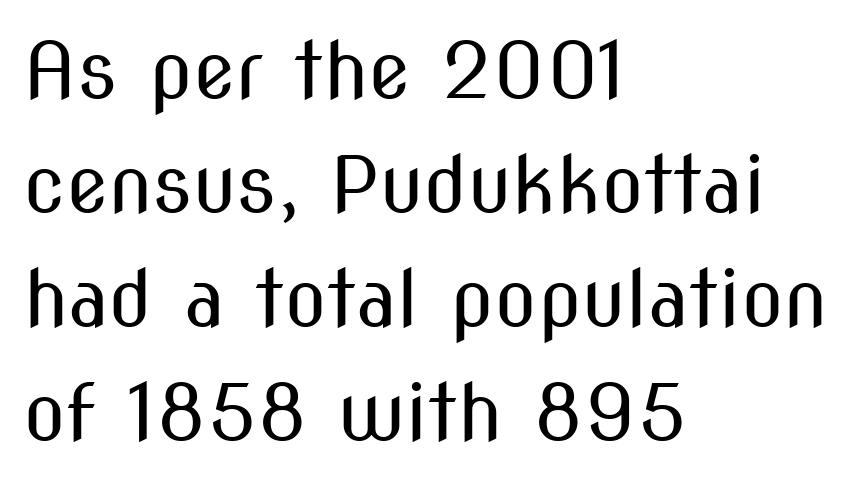
The image shows 78 px regular-weight, condensed sans-serif type, upright; set left-aligned, normal line spacing (1.46x), normal letter spacing, not underlined; medium stroke contrast and a medium x-height.
